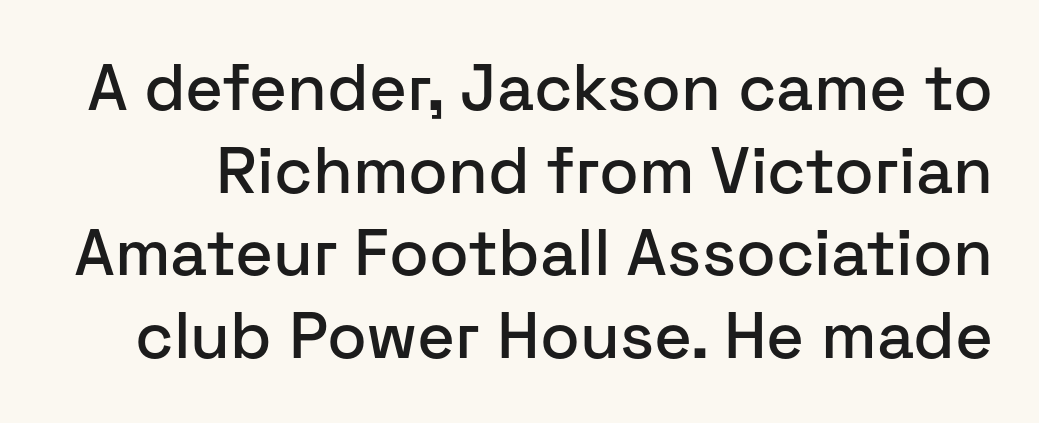
The image shows 65 px sans-serif type, upright; set normal line spacing (1.27x), normal letter spacing, not underlined; low stroke contrast and a medium x-height.
